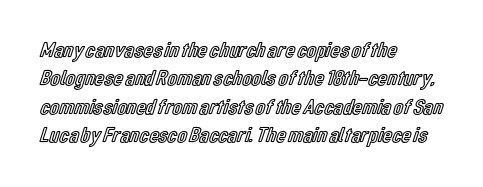
Q: Is the text italic (slanted)? A: Yes.
Q: Is the text underlined? A: No.
Q: How is the paragraph aligned? A: Left-aligned.
Q: Is the spacing between letters normal or unusually wide? A: Normal.
Q: Is the spacing between lines tight, normal or loose? A: Normal.
